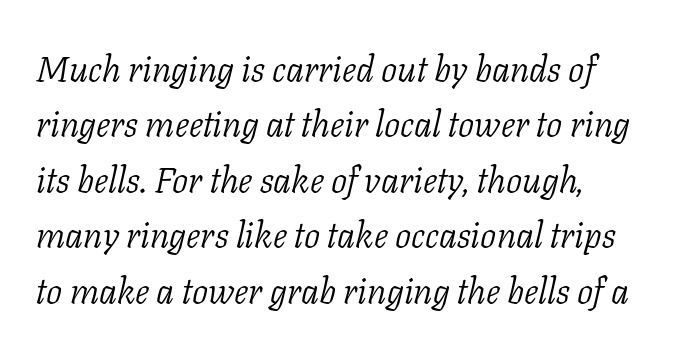
Default kerning and tracking; the words read as compact shapes. Here the designer chose a conventional face with non-uniform glyph widths. Examine the stroke ends and you'll spot serifs. Successive baselines arrive at the customary interval. The specimen reads as italic at a glance.
